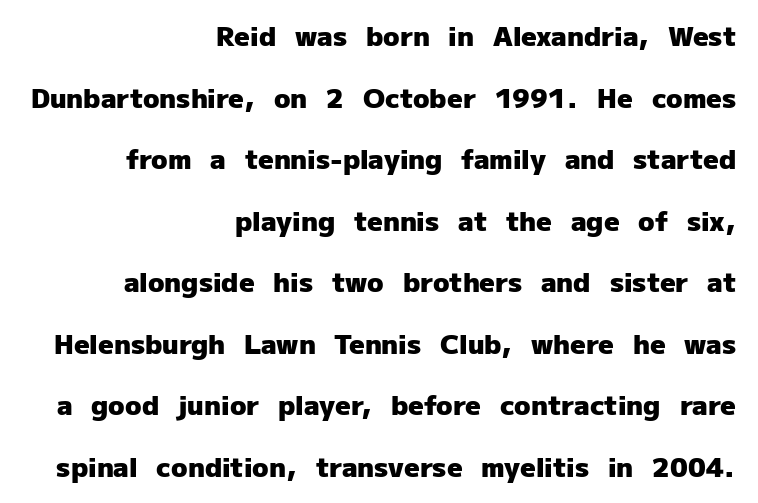
Notice how the passage keeps a crisp vertical edge on the right only. This is the regular roman posture of the typeface. In terms of letterspacing, this is plain default setting. If you measured baseline to baseline, you'd find a long distance. The strip under each line holds only bare page. This is heavy type, rendered in bold.
